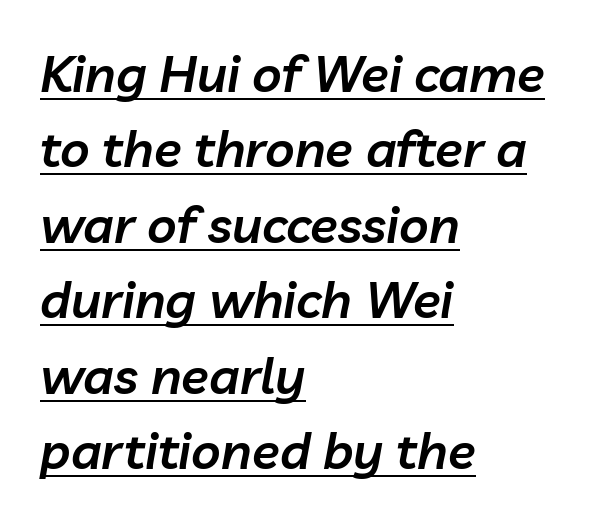
The lettering is marked with a stroke running underneath it. These lines carry some extra weight — a demibold, not a full bold. Notice how the passage keeps a crisp vertical edge on the left only. Style check: oblique. Caption: standard tracking, unaltered.
